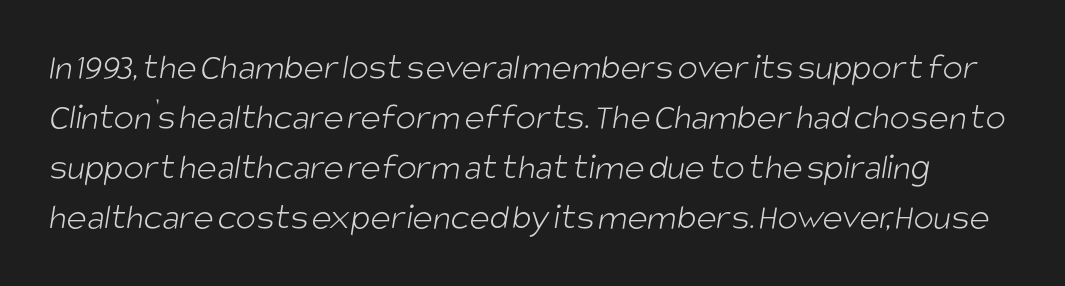
{"serif": "no", "bold": "no", "weight": "light", "width": "condensed", "stroke_contrast": "low", "x_height": "large", "monospaced": "no", "underline": "no", "line_spacing": "normal", "line_spacing_ratio": 1.32, "letter_spacing": "normal", "letter_spacing_em": 0.0, "glyph_px": 38}
